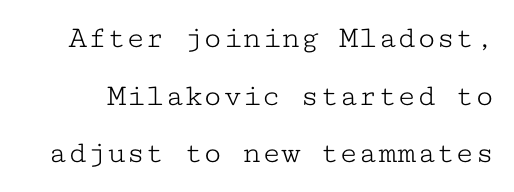
A roman cut, with each character standing at attention. The font sits on the lighter half of the weight spectrum, regular included. Standard letterfit; no display-style spreading of the glyphs. The space directly below the letters is spotless. The face used here is monospaced, like something from a code editor. The face used here is seriffed, in the tradition of book romans.
